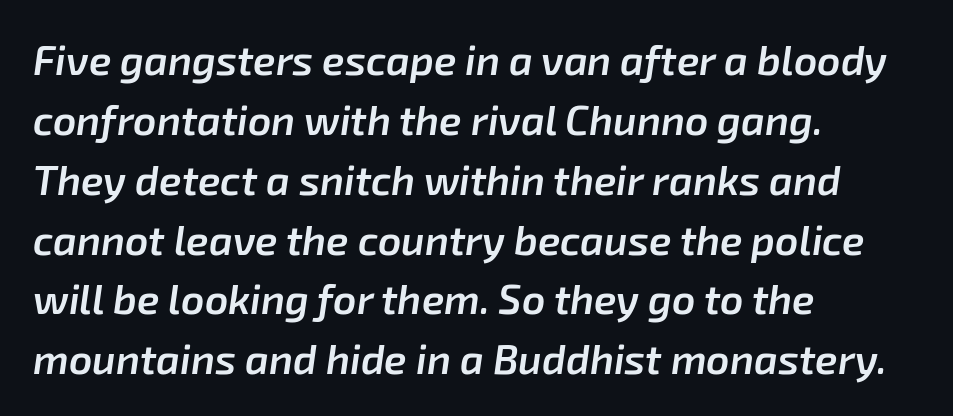
{"italic": "yes", "lean": "right", "slant_degrees": 8, "bold": "semi", "weight": "semibold", "width": "normal", "stroke_contrast": "low", "x_height": "medium", "monospaced": "no", "underline": "no", "align": "left", "line_spacing": "normal", "line_spacing_ratio": 1.46, "letter_spacing": "normal", "letter_spacing_em": 0.0, "glyph_px": 41}
